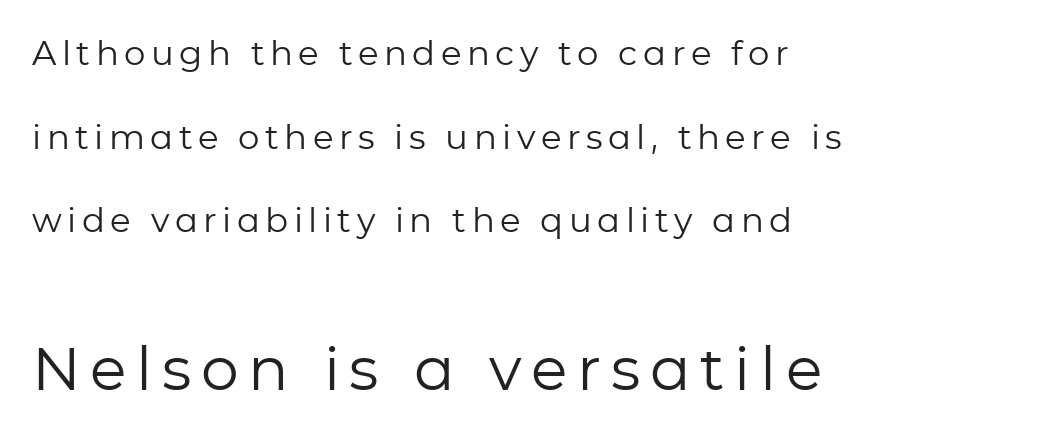
The image shows 60 px regular-weight sans-serif type, upright; set left-aligned, loose line spacing (2.46x), not underlined; the second (bottom) block is 1.76x larger; low stroke contrast and a medium x-height.
